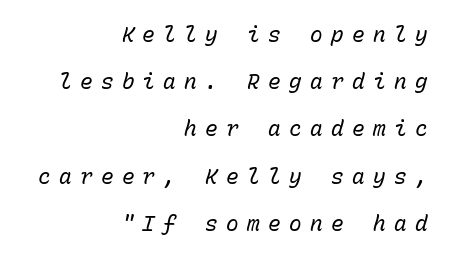
The image shows 21 px text type, italic (leaning right); set right-aligned, loose line spacing (2.25x), unusually wide letter spacing (+0.4 em), not underlined.
